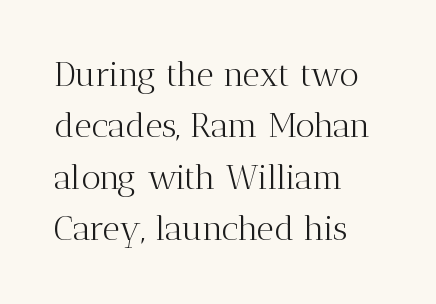
Q: Is the text bold? A: No.
Q: Is the text italic (slanted)? A: No, it is upright.
Q: Is the typeface a serif or a sans-serif typeface? A: Serif.
Q: Is the text underlined? A: No.
Q: How is the paragraph aligned? A: Left-aligned.
Q: Is the spacing between letters normal or unusually wide? A: Normal.
Q: Is the spacing between lines tight, normal or loose? A: Normal.
Q: Width (condensed, normal, or wide)? A: Normal.
Q: Stroke contrast? A: Medium.
Q: x-height? A: Medium.
Q: Monospaced? A: No.
